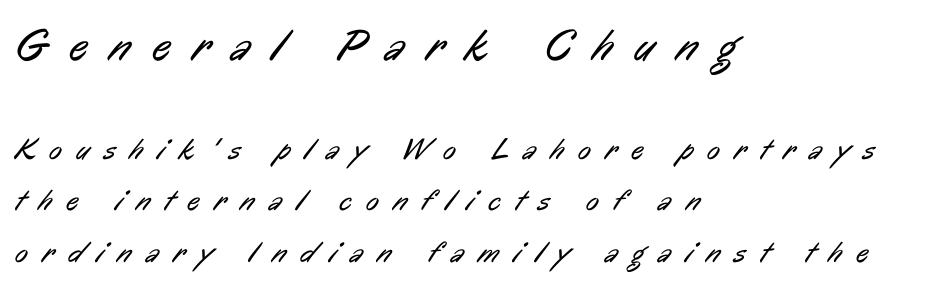
Q: Is the text bold? A: No.
Q: Is the typeface a serif or a sans-serif typeface? A: Sans-serif.
Q: Is the text underlined? A: No.
Q: How is the paragraph aligned? A: Left-aligned.
Q: Is the spacing between letters normal or unusually wide? A: Unusually wide.
Q: Which block of text is set in a larger size, the first (top) or the second (bottom)? A: The first (top) one.
Q: Width (condensed, normal, or wide)? A: Condensed.
Q: Stroke contrast? A: Low.
Q: x-height? A: Medium.
Q: Monospaced? A: No.
